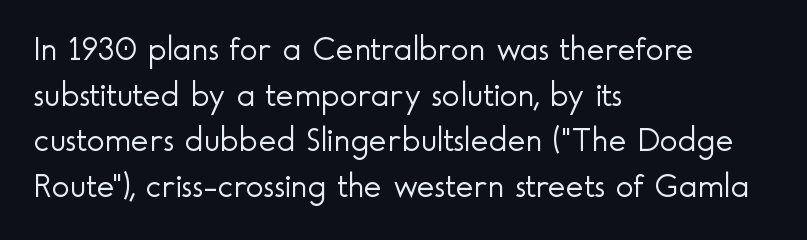
Q: Is the text bold? A: No.
Q: Is the text italic (slanted)? A: No, it is upright.
Q: Is the typeface a serif or a sans-serif typeface? A: Sans-serif.
Q: Is the text underlined? A: No.
Q: How is the paragraph aligned? A: Left-aligned.
Q: Is the spacing between letters normal or unusually wide? A: Normal.
Q: Is the spacing between lines tight, normal or loose? A: Normal.
Q: Width (condensed, normal, or wide)? A: Normal.
Q: x-height? A: Small.
Q: Monospaced? A: No.
